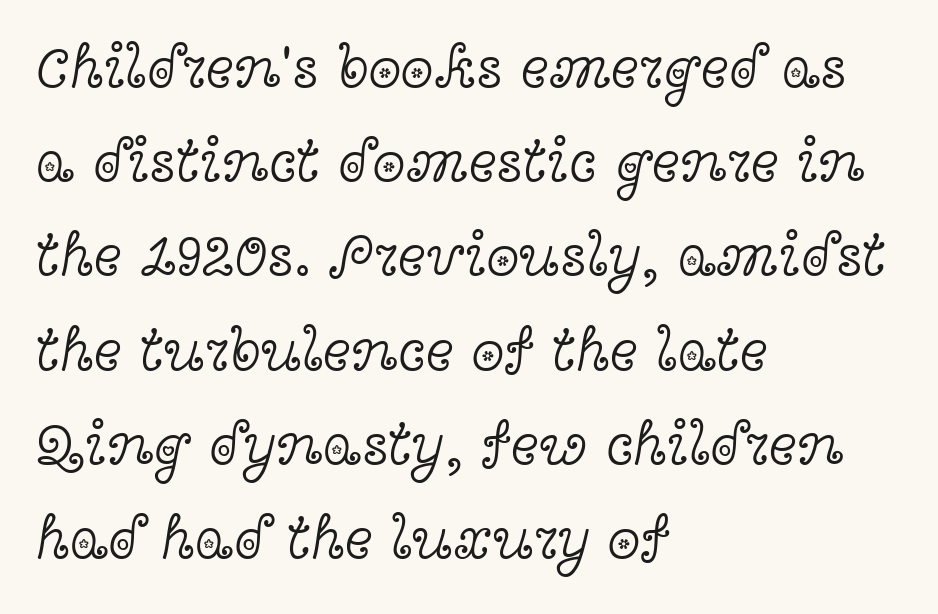
Q: Is the text bold? A: No.
Q: Is the text italic (slanted)? A: Yes.
Q: Is the typeface a serif or a sans-serif typeface? A: Serif.
Q: Is the text underlined? A: No.
Q: How is the paragraph aligned? A: Left-aligned.
Q: Is the spacing between letters normal or unusually wide? A: Normal.
Q: Is the spacing between lines tight, normal or loose? A: Normal.
Q: Width (condensed, normal, or wide)? A: Wide.
Q: x-height? A: Medium.
Q: Monospaced? A: No.
